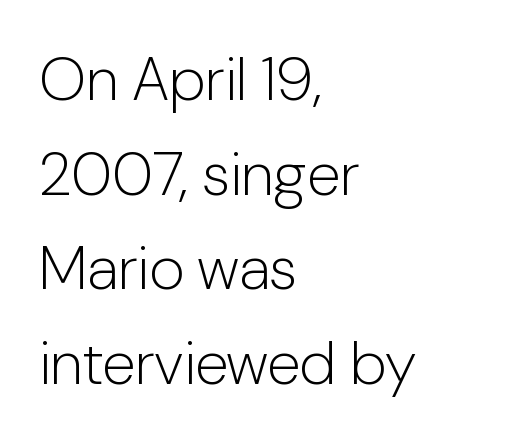
{"serif": "no", "italic": "no", "bold": "no", "weight": "light", "width": "normal", "stroke_contrast": "low", "x_height": "medium", "monospaced": "no", "underline": "no", "align": "left", "line_spacing": "normal", "line_spacing_ratio": 1.55, "letter_spacing": "normal", "letter_spacing_em": 0.0, "glyph_px": 61}
